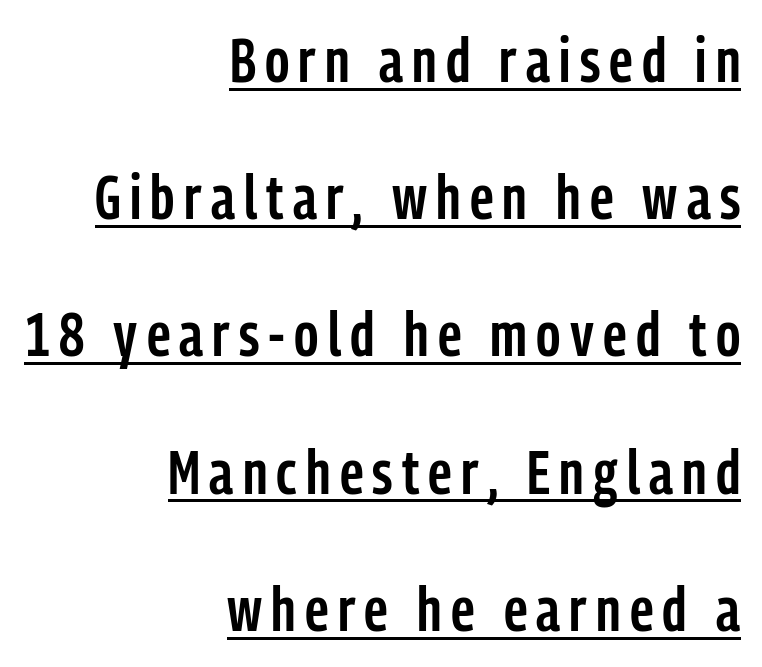
Q: Is the text bold? A: Semi-bold.
Q: Is the text italic (slanted)? A: No, it is upright.
Q: Is the typeface a serif or a sans-serif typeface? A: Sans-serif.
Q: Is the text underlined? A: Yes.
Q: How is the paragraph aligned? A: Right-aligned.
Q: Is the spacing between lines tight, normal or loose? A: Loose.
Q: Width (condensed, normal, or wide)? A: Condensed.
Q: Stroke contrast? A: Low.
Q: x-height? A: Medium.
Q: Monospaced? A: No.
